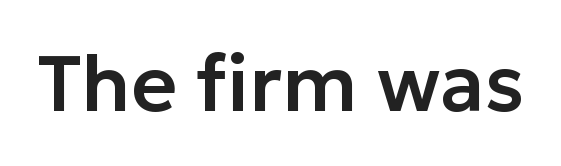
The image shows 79 px sans-serif type, upright; set normal letter spacing, not underlined; low stroke contrast and a medium x-height.
